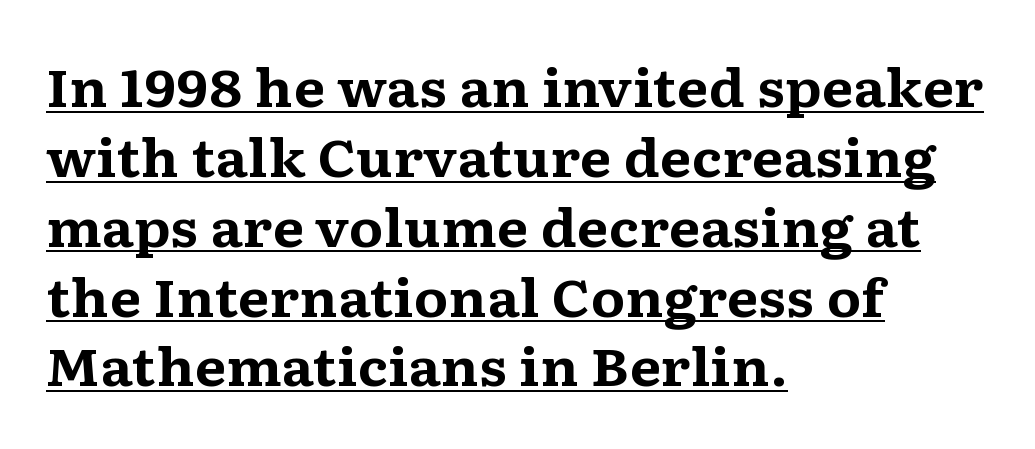
Q: Is the text bold? A: Yes.
Q: Is the text italic (slanted)? A: No, it is upright.
Q: Is the typeface a serif or a sans-serif typeface? A: Serif.
Q: Is the text underlined? A: Yes.
Q: How is the paragraph aligned? A: Left-aligned.
Q: Is the spacing between letters normal or unusually wide? A: Normal.
Q: Is the spacing between lines tight, normal or loose? A: Normal.
Q: Width (condensed, normal, or wide)? A: Wide.
Q: Stroke contrast? A: Medium.
Q: x-height? A: Medium.
Q: Monospaced? A: No.
